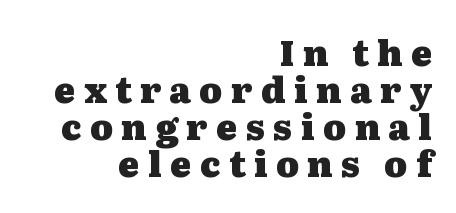
{"serif": "yes", "italic": "no", "bold": "yes", "weight": "heavy", "width": "wide", "stroke_contrast": "medium", "x_height": "medium", "monospaced": "no", "underline": "no", "align": "right", "line_spacing": "tight", "line_spacing_ratio": 1.06, "letter_spacing": "wide", "letter_spacing_em": 0.24, "glyph_px": 35}
